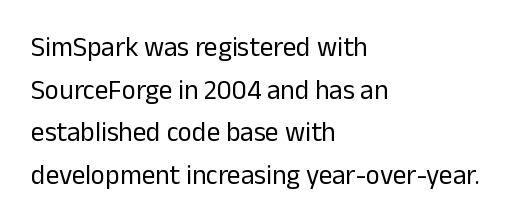
{"italic": "no", "bold": "no", "underline": "no", "align": "left", "line_spacing": "normal", "line_spacing_ratio": 1.58, "letter_spacing": "normal", "letter_spacing_em": 0.0, "glyph_px": 27}
